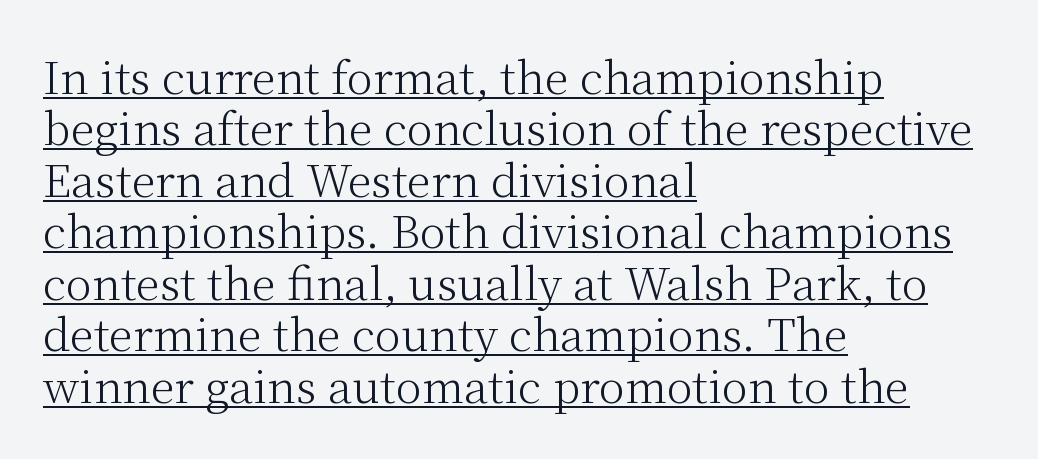
The image shows 44 px light serif type, upright; set left-aligned, line spacing 1.17x, normal letter spacing, underlined; medium stroke contrast and a medium x-height.
